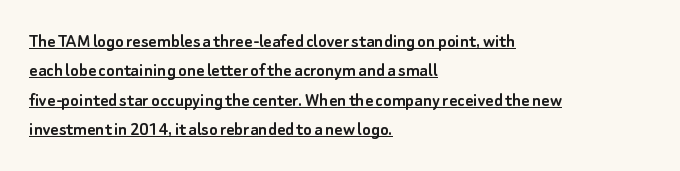
Q: Is the text italic (slanted)? A: No, it is upright.
Q: Is the text underlined? A: Yes.
Q: How is the paragraph aligned? A: Left-aligned.
Q: Is the spacing between letters normal or unusually wide? A: Normal.
Q: Is the spacing between lines tight, normal or loose? A: Normal.
